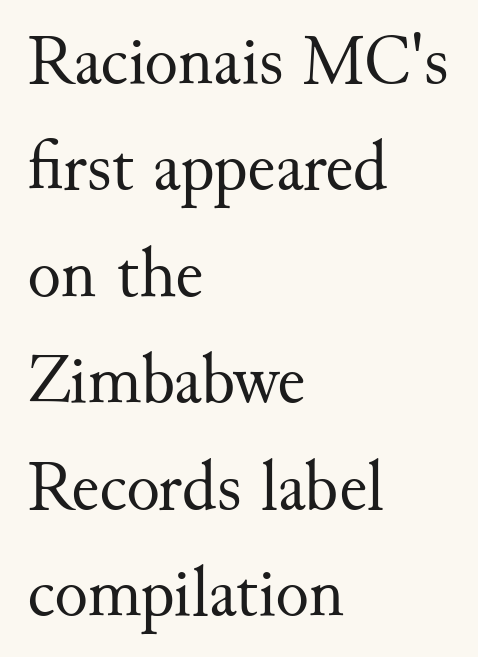
The image shows 70 px regular-weight serif type, upright; set left-aligned, normal line spacing (1.52x), normal letter spacing, not underlined; medium stroke contrast and a small x-height.
